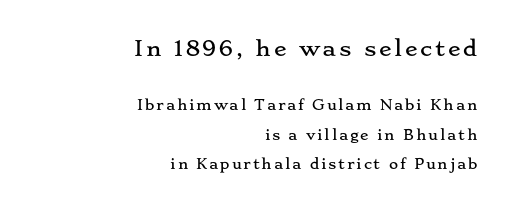
Q: Is the text italic (slanted)? A: No, it is upright.
Q: Is the text underlined? A: No.
Q: How is the paragraph aligned? A: Right-aligned.
Q: Is the spacing between lines tight, normal or loose? A: Loose.
Q: Which block of text is set in a larger size, the first (top) or the second (bottom)? A: The first (top) one.
